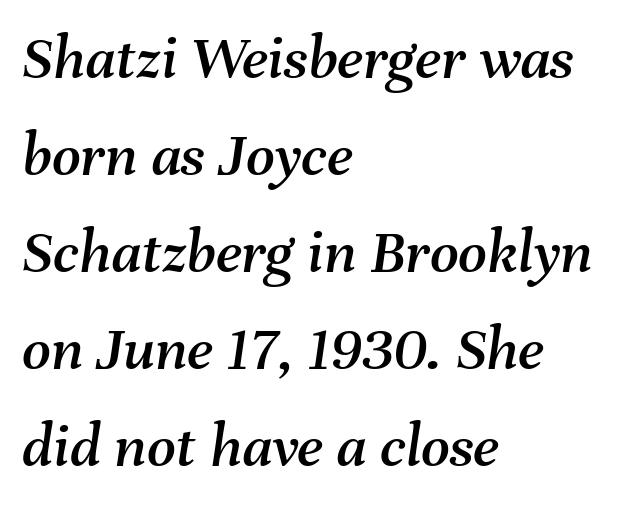
{"italic": "yes", "lean": "right", "slant_degrees": 8, "width": "normal", "stroke_contrast": "medium", "x_height": "medium", "monospaced": "no", "underline": "no", "align": "left", "line_spacing": "normal", "line_spacing_ratio": 1.54, "letter_spacing": "normal", "letter_spacing_em": 0.0, "glyph_px": 63}
